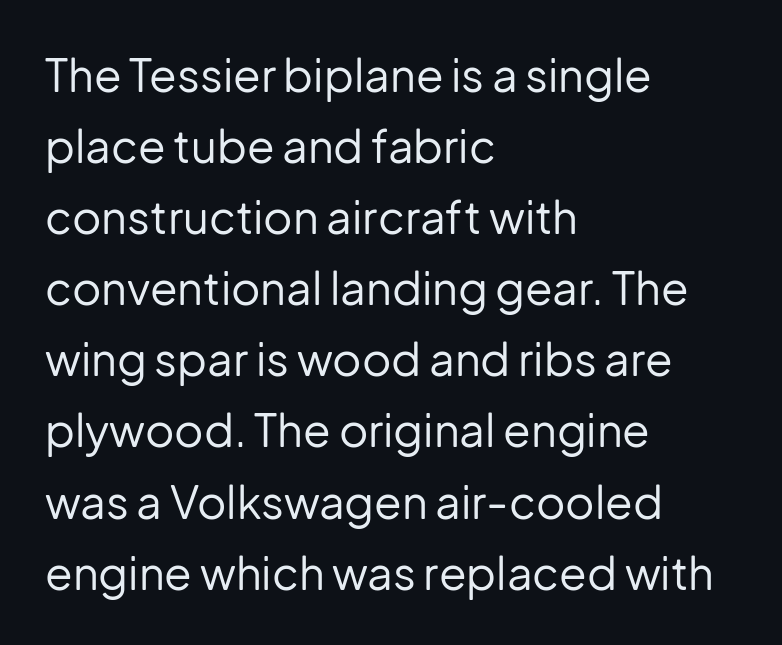
{"serif": "no", "italic": "no", "bold": "no", "weight": "regular", "width": "normal", "stroke_contrast": "low", "x_height": "medium", "monospaced": "no", "underline": "no", "align": "left", "line_spacing": "normal", "line_spacing_ratio": 1.58, "letter_spacing": "normal", "letter_spacing_em": 0.0, "glyph_px": 45}
